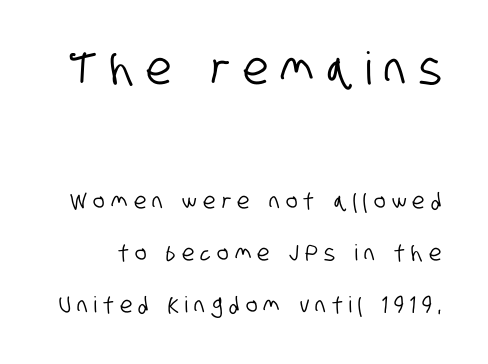
Varying glyph widths throughout — classic text-font behaviour. These lines are composed in type without serifs. Whoever set this made the first block the dominant, larger element. The letters are spread apart with noticeably loose tracking. Compared with typical paragraphs, the rows here are farther apart.
